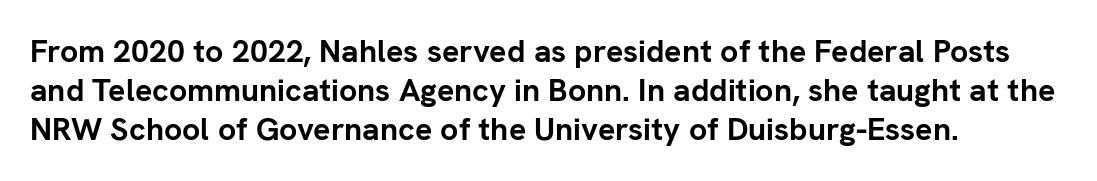
Q: Is the text bold? A: Yes.
Q: Is the text italic (slanted)? A: No, it is upright.
Q: Is the typeface a serif or a sans-serif typeface? A: Sans-serif.
Q: Is the text underlined? A: No.
Q: How is the paragraph aligned? A: Left-aligned.
Q: Is the spacing between letters normal or unusually wide? A: Normal.
Q: Width (condensed, normal, or wide)? A: Normal.
Q: Stroke contrast? A: Low.
Q: x-height? A: Medium.
Q: Monospaced? A: No.
